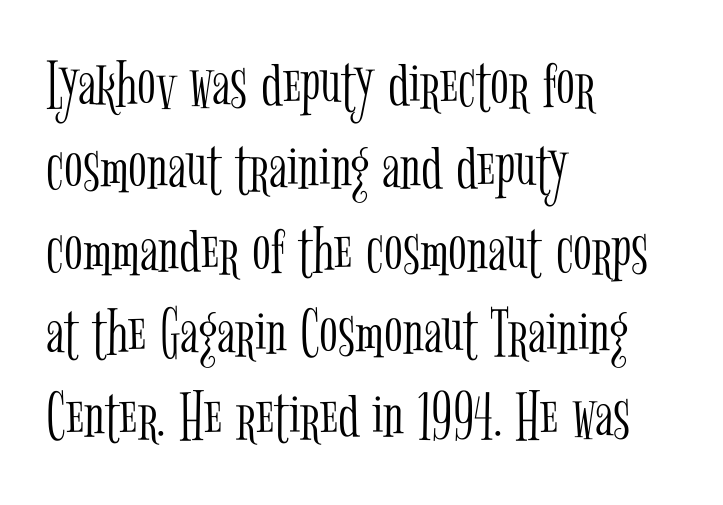
Words float on clear page, feet unadorned. Caption: standard tracking, unaltered. Weight: in the light-to-regular range. The glyphs in this specimen are seriffed. A typesetter would mark this as roman, not italic.
